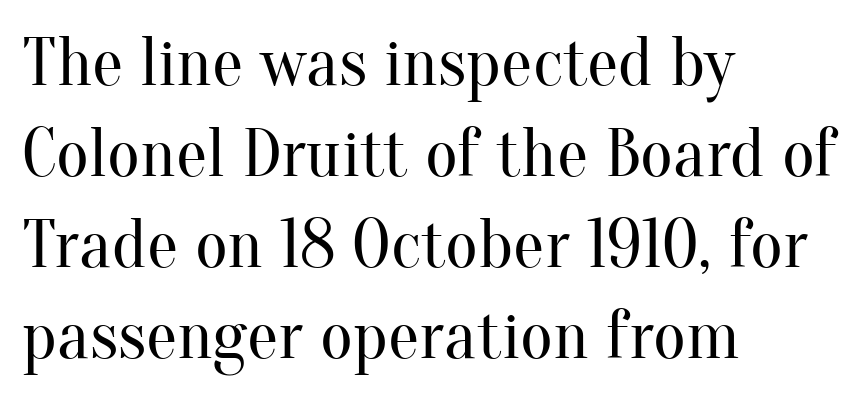
Note the varied advance widths — an 'i' is clearly narrower than an 'm'. Is this a sans? No — the strokes have serifs. Heft: none added — not bold. Leftover space on each line is placed entirely after the last word.
